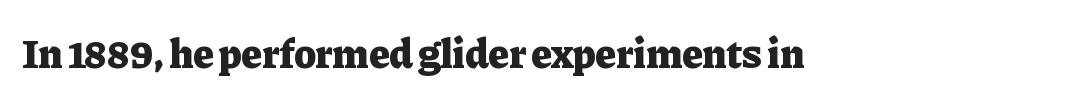
{"serif": "yes", "italic": "no", "bold": "yes", "weight": "heavy", "width": "normal", "stroke_contrast": "low", "x_height": "medium", "monospaced": "no", "underline": "no", "letter_spacing": "normal", "letter_spacing_em": 0.0, "glyph_px": 41}
